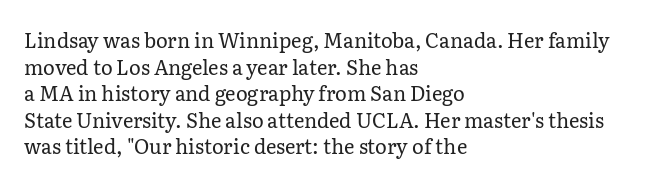
Does the copy run flush right? No — it runs flush left. The block of text has a typical density, with ordinary space between rows. This sample uses plain, unmodified letter spacing. The zone under the glyphs is completely vacant. A roman cut, with each character standing at attention. Stem width sits at or under what a default text font uses.
